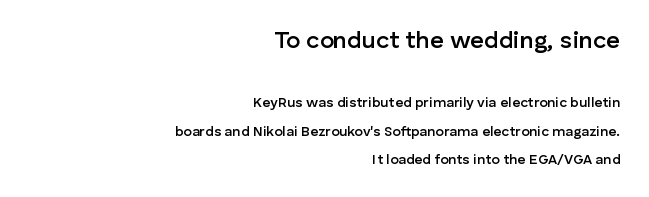
The image shows 24 px text type, upright; set right-aligned, loose line spacing (2.01x), normal letter spacing, not underlined; the first (top) block is 1.71x larger.
